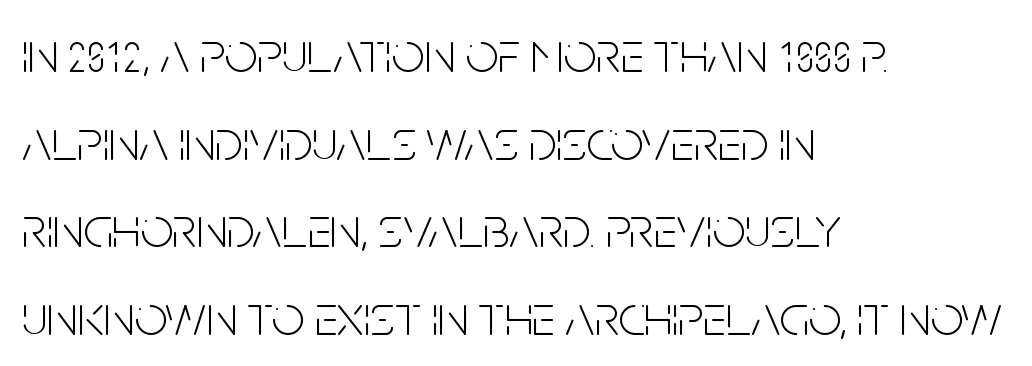
The image shows 58 px light, condensed sans-serif type, upright; set left-aligned, normal line spacing (1.51x), normal letter spacing, not underlined; low stroke contrast and a large x-height.
